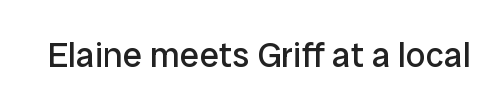
Default kerning and tracking; the words read as compact shapes. The typeface has the unassuming heft of standard copy or less. If you drew a line through each stem, it would be perfectly vertical. The rendering uses natural spacing where letterforms have individual widths.
